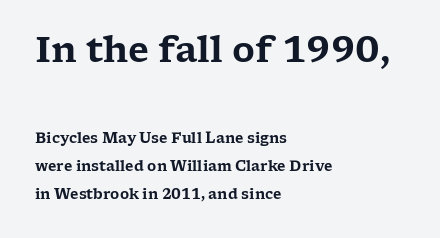
The image shows 35 px wide serif type, upright; set left-aligned, loose line spacing (1.98x), normal letter spacing, not underlined; the first (top) block is 2.5x larger; low stroke contrast and a medium x-height.
